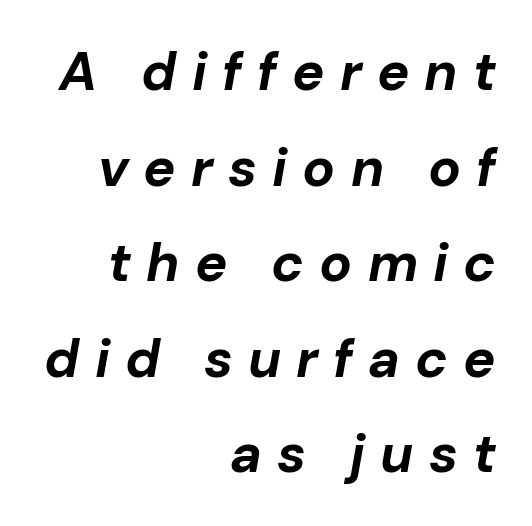
Q: Is the text bold? A: Yes.
Q: Is the text italic (slanted)? A: Yes, it leans right by about 10 degrees.
Q: Is the text underlined? A: No.
Q: How is the paragraph aligned? A: Right-aligned.
Q: Is the spacing between letters normal or unusually wide? A: Unusually wide.
Q: Width (condensed, normal, or wide)? A: Normal.
Q: Stroke contrast? A: Low.
Q: x-height? A: Medium.
Q: Monospaced? A: No.
